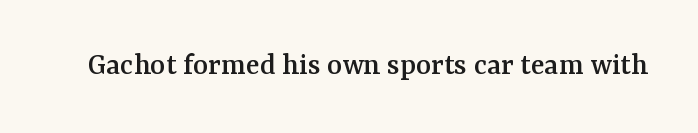
Q: Is the text italic (slanted)? A: No, it is upright.
Q: Is the typeface a serif or a sans-serif typeface? A: Serif.
Q: Is the text underlined? A: No.
Q: Is the spacing between letters normal or unusually wide? A: Normal.
Q: Width (condensed, normal, or wide)? A: Normal.
Q: Stroke contrast? A: Medium.
Q: x-height? A: Medium.
Q: Monospaced? A: No.
